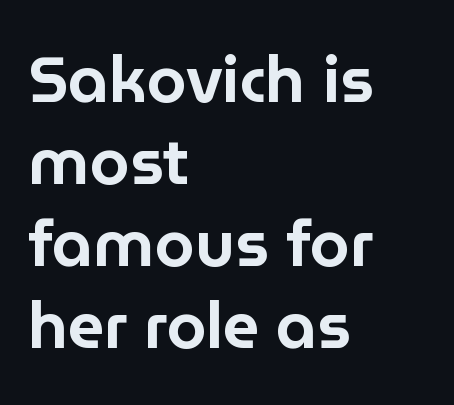
{"serif": "no", "italic": "no", "width": "normal", "stroke_contrast": "low", "x_height": "medium", "monospaced": "no", "underline": "no", "align": "left", "line_spacing": "normal", "line_spacing_ratio": 1.28, "letter_spacing": "normal", "letter_spacing_em": 0.0, "glyph_px": 64}
